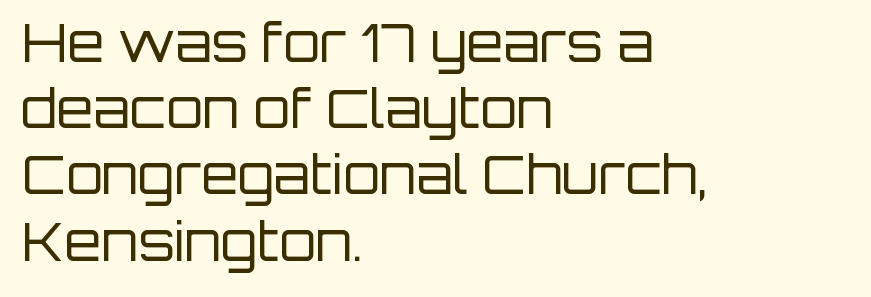
{"serif": "no", "italic": "no", "bold": "no", "weight": "regular", "width": "normal", "stroke_contrast": "low", "x_height": "large", "monospaced": "no", "underline": "no", "align": "left", "line_spacing": "normal", "line_spacing_ratio": 1.25, "letter_spacing": "normal", "letter_spacing_em": 0.0, "glyph_px": 53}
